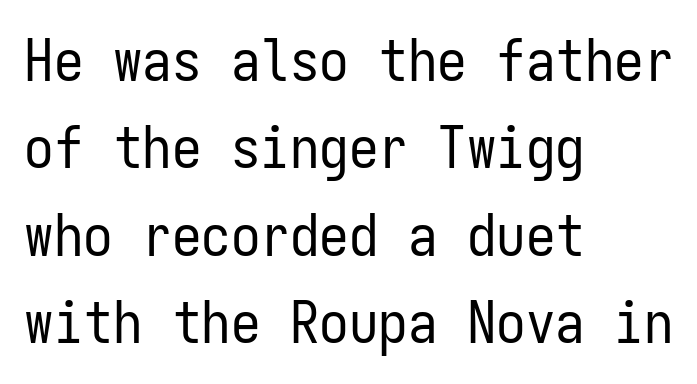
{"serif": "no", "italic": "no", "bold": "no", "weight": "regular", "width": "condensed", "stroke_contrast": "low", "x_height": "medium", "monospaced": "yes", "underline": "no", "align": "left", "line_spacing": "normal", "line_spacing_ratio": 1.48, "letter_spacing": "normal", "letter_spacing_em": 0.0, "glyph_px": 59}
